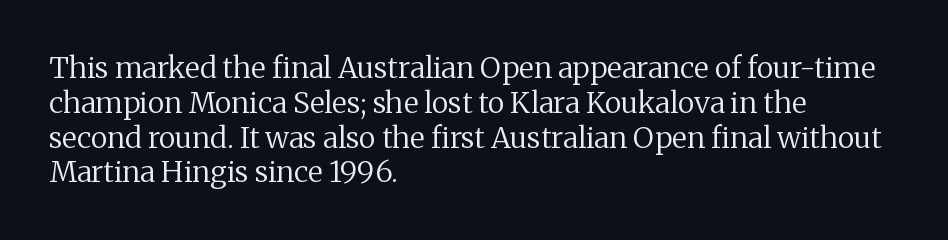
Q: Is the text bold? A: No.
Q: Is the text italic (slanted)? A: No, it is upright.
Q: Is the typeface a serif or a sans-serif typeface? A: Serif.
Q: Is the text underlined? A: No.
Q: How is the paragraph aligned? A: Left-aligned.
Q: Is the spacing between letters normal or unusually wide? A: Normal.
Q: Width (condensed, normal, or wide)? A: Normal.
Q: Stroke contrast? A: Medium.
Q: x-height? A: Medium.
Q: Monospaced? A: No.
